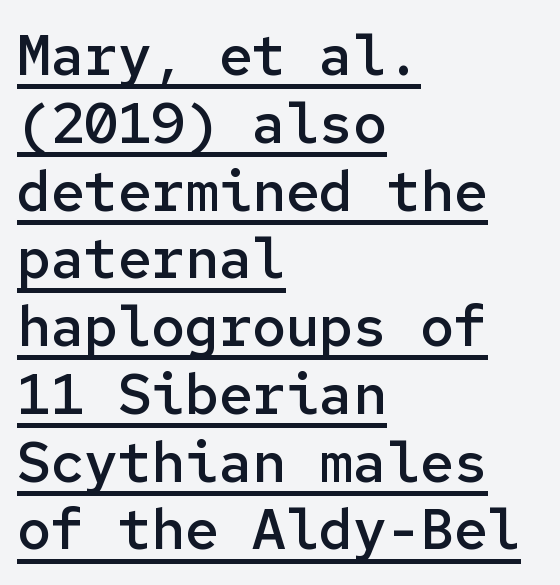
Q: Is the text bold? A: Semi-bold.
Q: Is the text italic (slanted)? A: No, it is upright.
Q: Is the typeface a serif or a sans-serif typeface? A: Sans-serif.
Q: Is the text underlined? A: Yes.
Q: How is the paragraph aligned? A: Left-aligned.
Q: Is the spacing between letters normal or unusually wide? A: Normal.
Q: Width (condensed, normal, or wide)? A: Normal.
Q: Stroke contrast? A: Low.
Q: x-height? A: Medium.
Q: Monospaced? A: Yes.
